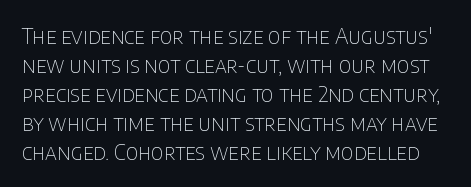
{"italic": "no", "bold": "no", "underline": "no", "line_spacing": "normal", "line_spacing_ratio": 1.38, "letter_spacing": "normal", "letter_spacing_em": 0.0, "glyph_px": 21}
